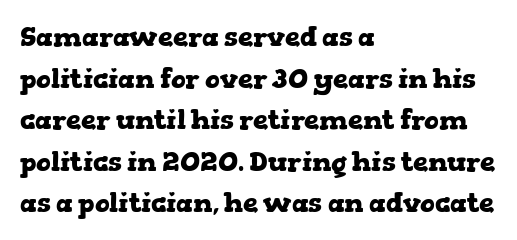
The image shows 27 px bold type, upright; set left-aligned, normal line spacing (1.54x), normal letter spacing, not underlined.
